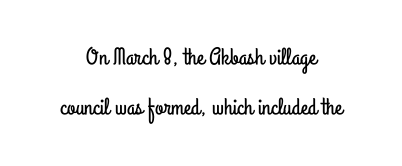
The vertical gap from one line to the next is large. The face used here is rendered with its standard letterfit. This rendering features lettering with no underline. This sample is center-justified, so both line endings float freely. This is the regular roman posture of the typeface.
